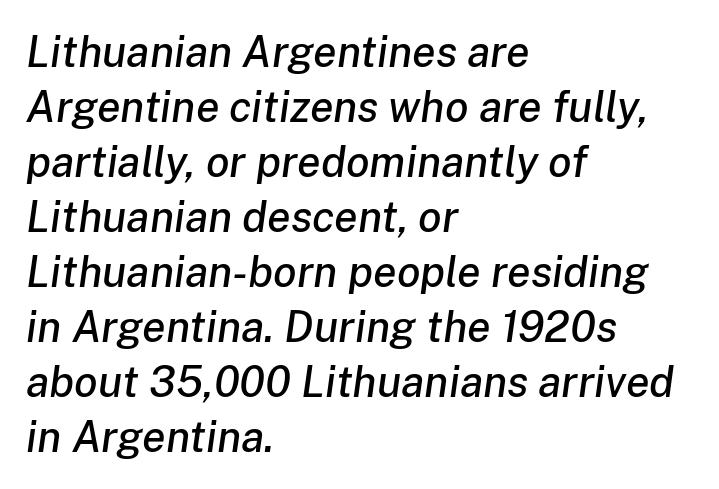
Successive baselines arrive at the customary interval. Characters follow at the spacing the type designer built in. Is the block centered? No — it sits flush against the left margin. Note the varied advance widths — an 'i' is clearly narrower than an 'm'. Type without underlining. Notice how the stems are inclined rather than vertical — that's the hallmark of italics.
